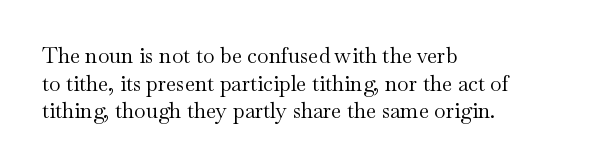
Every stem runs plumb, perpendicular to the baseline. Leftover space on each line is placed entirely after the last word. Check the space under the baseline: it is left empty. This reads as an unemphasized weight, regular at the heaviest. Caption: standard tracking, unaltered.
